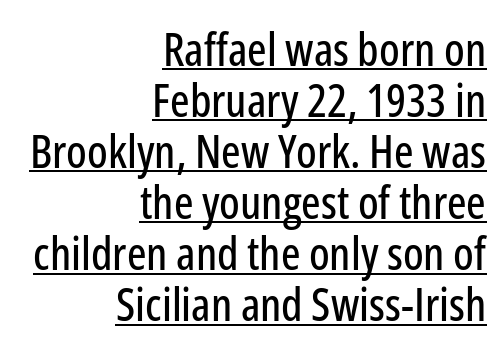
Q: Is the text italic (slanted)? A: No, it is upright.
Q: Is the typeface a serif or a sans-serif typeface? A: Sans-serif.
Q: Is the text underlined? A: Yes.
Q: How is the paragraph aligned? A: Right-aligned.
Q: Is the spacing between letters normal or unusually wide? A: Normal.
Q: Is the spacing between lines tight, normal or loose? A: Tight.
Q: Width (condensed, normal, or wide)? A: Condensed.
Q: Stroke contrast? A: Low.
Q: x-height? A: Medium.
Q: Monospaced? A: No.
